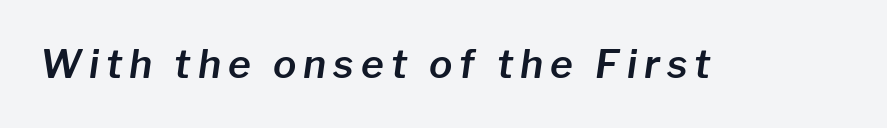
The image shows 39 px text type, italic (leaning right); set not underlined; low stroke contrast and a medium x-height.
